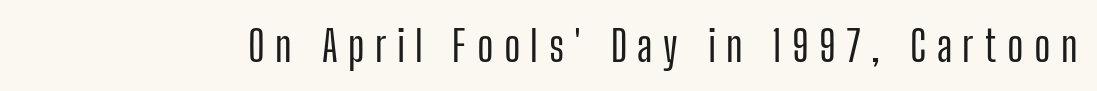
To sum up the face: it is a sans, with no serifs. There is plenty of visible air inserted between adjacent glyphs. A typesetter would call this proportional, since set widths differ per character. Is there any slant? The stems are plumb.
